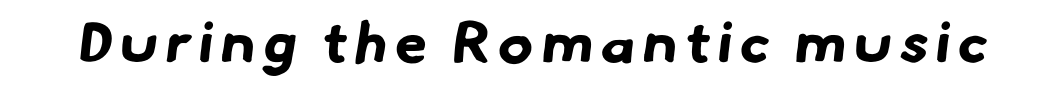
Q: Is the text bold? A: Yes.
Q: Is the typeface a serif or a sans-serif typeface? A: Sans-serif.
Q: Is the text underlined? A: No.
Q: Width (condensed, normal, or wide)? A: Normal.
Q: Stroke contrast? A: Low.
Q: x-height? A: Small.
Q: Monospaced? A: No.
